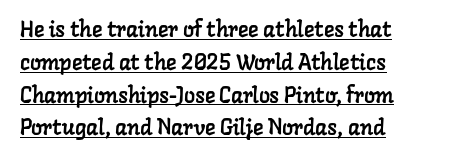
Q: Is the text underlined? A: Yes.
Q: How is the paragraph aligned? A: Left-aligned.
Q: Is the spacing between letters normal or unusually wide? A: Normal.
Q: Is the spacing between lines tight, normal or loose? A: Normal.
